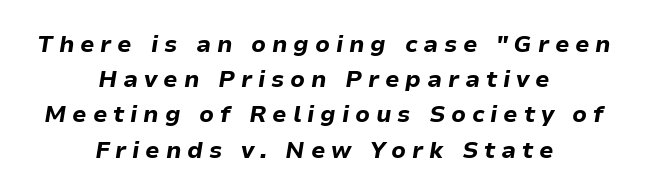
Letters rest on an invisible, unmarked baseline. Stroke thickness is high; the sample reads as a true bold. Short note: letters widely spaced. Visually the block forms a symmetrical silhouette, jagged on both flanks.
